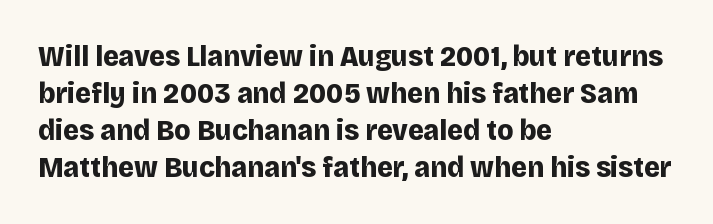
Q: Is the text bold? A: Yes.
Q: Is the text italic (slanted)? A: No, it is upright.
Q: Is the typeface a serif or a sans-serif typeface? A: Sans-serif.
Q: Is the text underlined? A: No.
Q: How is the paragraph aligned? A: Left-aligned.
Q: Is the spacing between letters normal or unusually wide? A: Normal.
Q: Width (condensed, normal, or wide)? A: Normal.
Q: Stroke contrast? A: Low.
Q: x-height? A: Large.
Q: Monospaced? A: No.
